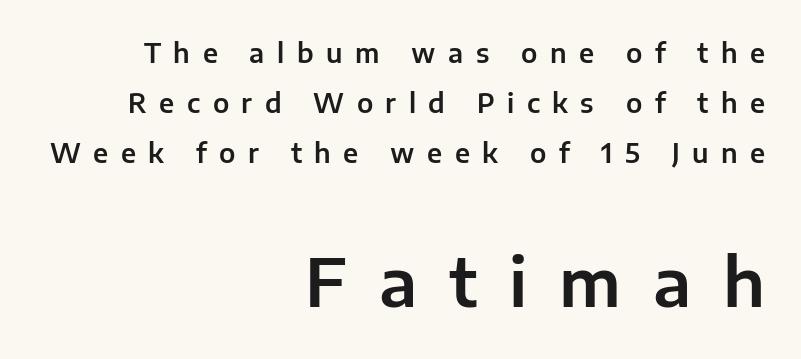
Q: Is the text italic (slanted)? A: No, it is upright.
Q: Is the typeface a serif or a sans-serif typeface? A: Sans-serif.
Q: Is the text underlined? A: No.
Q: How is the paragraph aligned? A: Right-aligned.
Q: Is the spacing between letters normal or unusually wide? A: Unusually wide.
Q: Is the spacing between lines tight, normal or loose? A: Loose.
Q: Which block of text is set in a larger size, the first (top) or the second (bottom)? A: The second (bottom) one.
Q: Width (condensed, normal, or wide)? A: Normal.
Q: Stroke contrast? A: Low.
Q: x-height? A: Medium.
Q: Monospaced? A: No.
